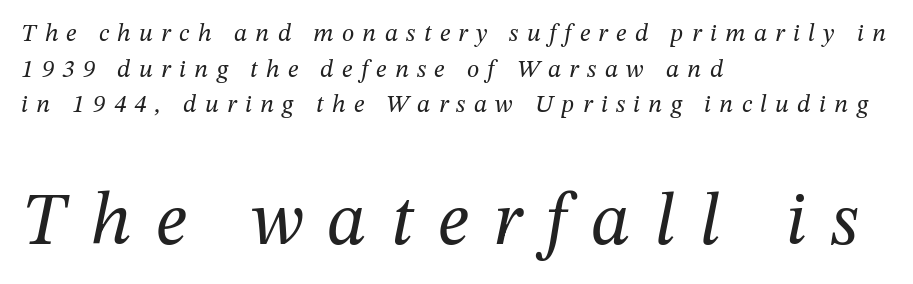
The image shows 74 px regular-weight serif type, italic (leaning right); set left-aligned, normal line spacing (1.43x), unusually wide letter spacing (+0.33 em), not underlined; the second (bottom) block is 2.96x larger; medium stroke contrast and a medium x-height.
